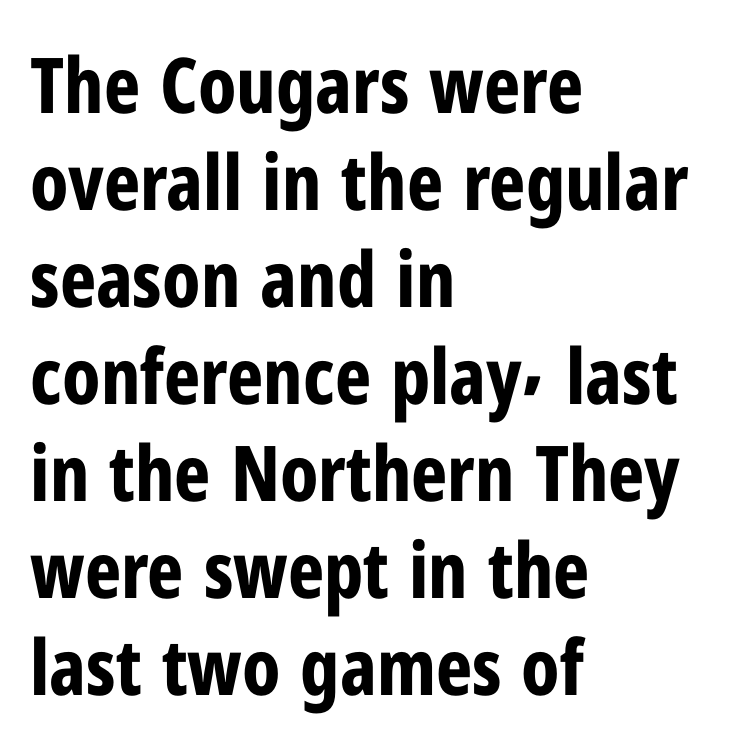
Q: Is the text bold? A: Yes.
Q: Is the text italic (slanted)? A: No, it is upright.
Q: Is the typeface a serif or a sans-serif typeface? A: Sans-serif.
Q: Is the text underlined? A: No.
Q: How is the paragraph aligned? A: Left-aligned.
Q: Is the spacing between letters normal or unusually wide? A: Normal.
Q: Is the spacing between lines tight, normal or loose? A: Normal.
Q: Width (condensed, normal, or wide)? A: Condensed.
Q: Stroke contrast? A: Low.
Q: x-height? A: Medium.
Q: Monospaced? A: No.
